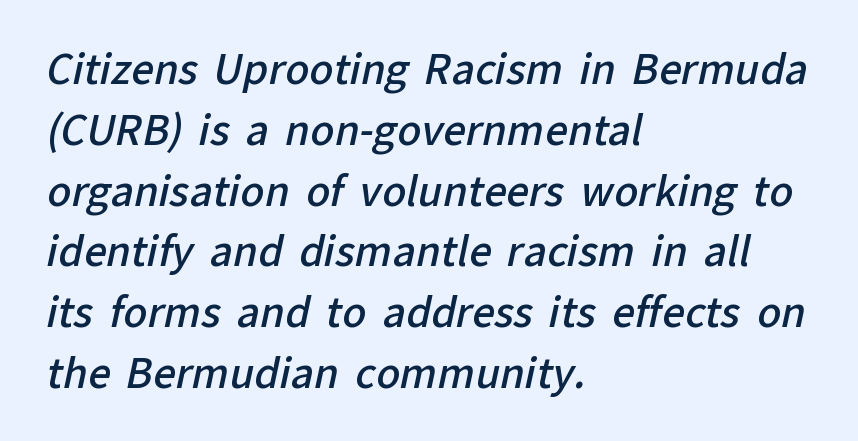
Q: Is the text bold? A: Semi-bold.
Q: Is the typeface a serif or a sans-serif typeface? A: Sans-serif.
Q: Is the text underlined? A: No.
Q: How is the paragraph aligned? A: Left-aligned.
Q: Is the spacing between letters normal or unusually wide? A: Normal.
Q: Is the spacing between lines tight, normal or loose? A: Normal.
Q: Width (condensed, normal, or wide)? A: Normal.
Q: Stroke contrast? A: Low.
Q: x-height? A: Medium.
Q: Monospaced? A: No.
